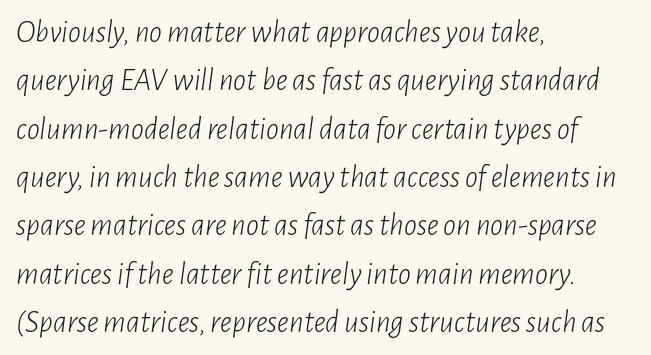
Q: Is the text bold? A: No.
Q: Is the text italic (slanted)? A: Yes, it leans right by about 7 degrees.
Q: Is the text underlined? A: No.
Q: How is the paragraph aligned? A: Left-aligned.
Q: Is the spacing between letters normal or unusually wide? A: Normal.
Q: Is the spacing between lines tight, normal or loose? A: Normal.
Q: Width (condensed, normal, or wide)? A: Condensed.
Q: Stroke contrast? A: Low.
Q: x-height? A: Medium.
Q: Monospaced? A: No.
